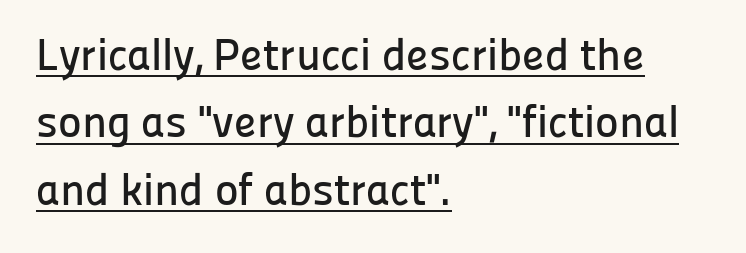
Somebody hit Ctrl+U on this one — the words are underlined. It's the straight-up-and-down kind of type. Short note: letters normally spaced. Spacing verdict: proportional, widths tailored to each character. Observe the absence of serifs on each vertical stroke in this sample. Visually the block forms a straight wall on the left and a jagged coastline on the right.
